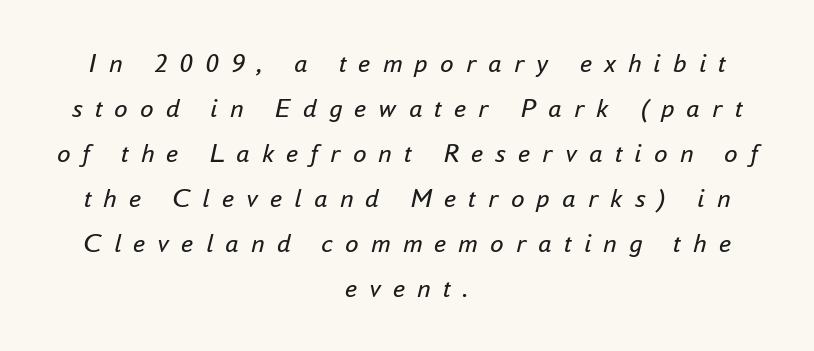
The image shows 27 px text type, italic (leaning right); set centered, normal line spacing (1.67x), unusually wide letter spacing (+0.45 em), not underlined.
